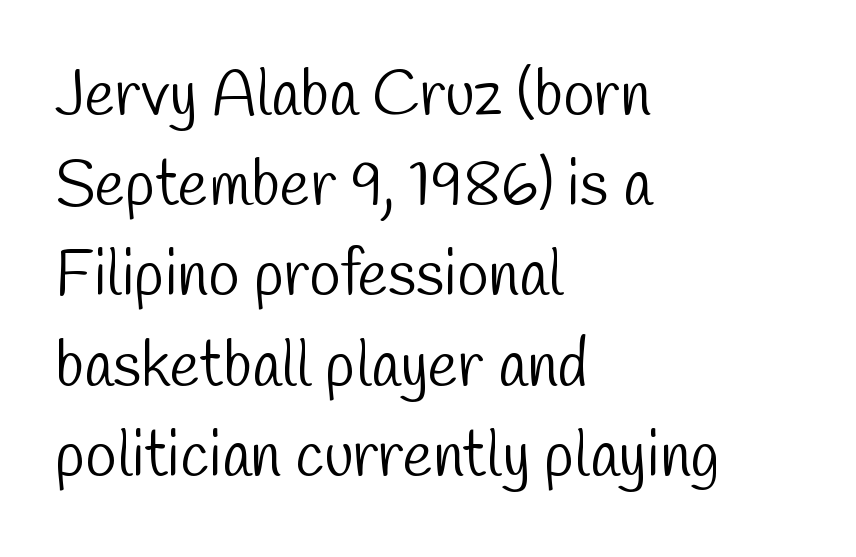
The image shows 64 px light, condensed sans-serif type; set left-aligned, normal line spacing (1.41x), normal letter spacing, not underlined; low stroke contrast and a medium x-height.
